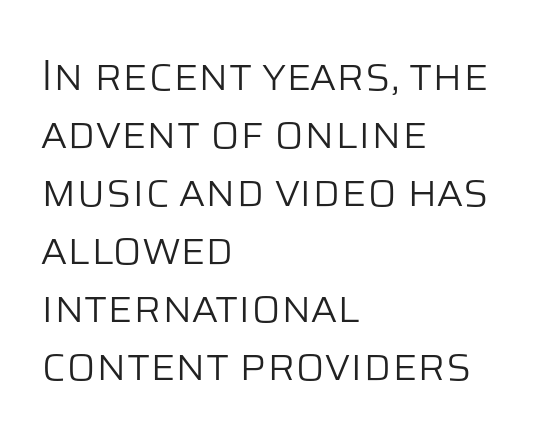
{"serif": "no", "italic": "no", "bold": "no", "weight": "light", "width": "normal", "stroke_contrast": "low", "x_height": "large", "monospaced": "no", "underline": "no", "align": "left", "line_spacing": "normal", "line_spacing_ratio": 1.35, "letter_spacing": "normal", "letter_spacing_em": 0.0, "glyph_px": 43}
